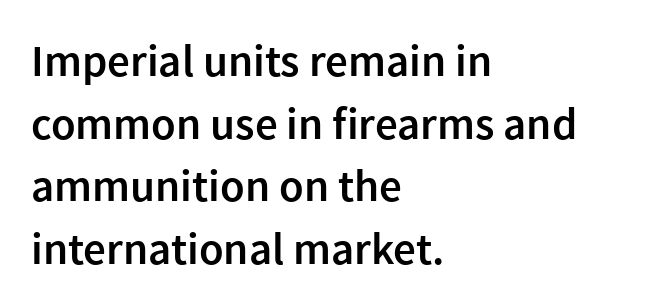
Q: Is the text bold? A: Semi-bold.
Q: Is the text italic (slanted)? A: No, it is upright.
Q: Is the typeface a serif or a sans-serif typeface? A: Sans-serif.
Q: Is the text underlined? A: No.
Q: How is the paragraph aligned? A: Left-aligned.
Q: Is the spacing between letters normal or unusually wide? A: Normal.
Q: Is the spacing between lines tight, normal or loose? A: Normal.
Q: Width (condensed, normal, or wide)? A: Normal.
Q: x-height? A: Medium.
Q: Monospaced? A: No.
